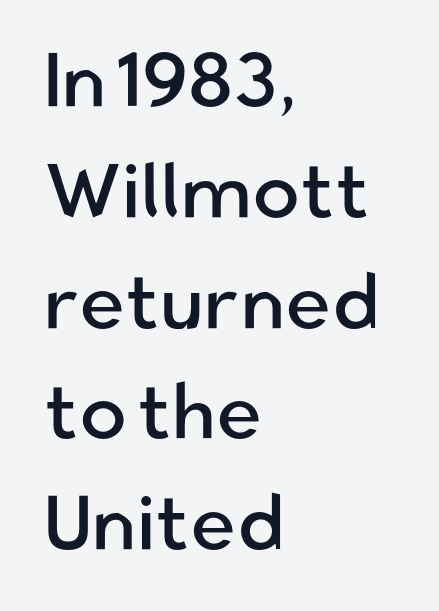
Is there any slant? The stems are plumb. The glyphs in this specimen are sans serif. Short note: letters normally spaced. The weight tops out at a normal text grade. Honestly, the row spacing looks completely unremarkable. Underline: absent.
